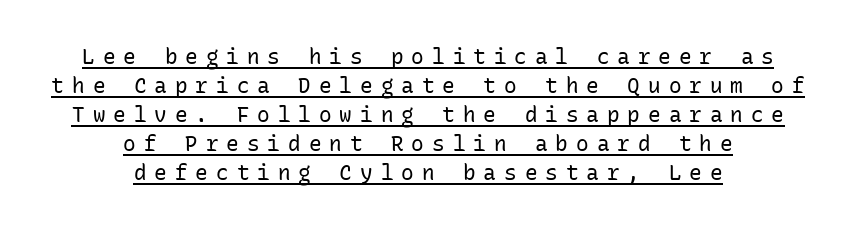
Q: Is the text bold? A: No.
Q: Is the text italic (slanted)? A: No, it is upright.
Q: Is the text underlined? A: Yes.
Q: How is the paragraph aligned? A: Centered.
Q: Is the spacing between letters normal or unusually wide? A: Unusually wide.
Q: Is the spacing between lines tight, normal or loose? A: Normal.
